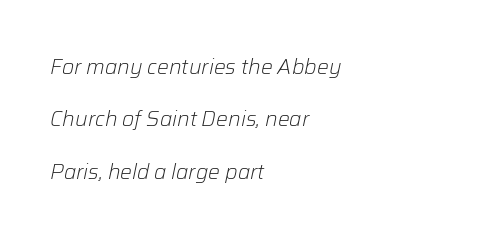
Q: Is the text bold? A: No.
Q: Is the text italic (slanted)? A: Yes, it leans right by about 12 degrees.
Q: Is the text underlined? A: No.
Q: How is the paragraph aligned? A: Left-aligned.
Q: Is the spacing between letters normal or unusually wide? A: Normal.
Q: Is the spacing between lines tight, normal or loose? A: Loose.
